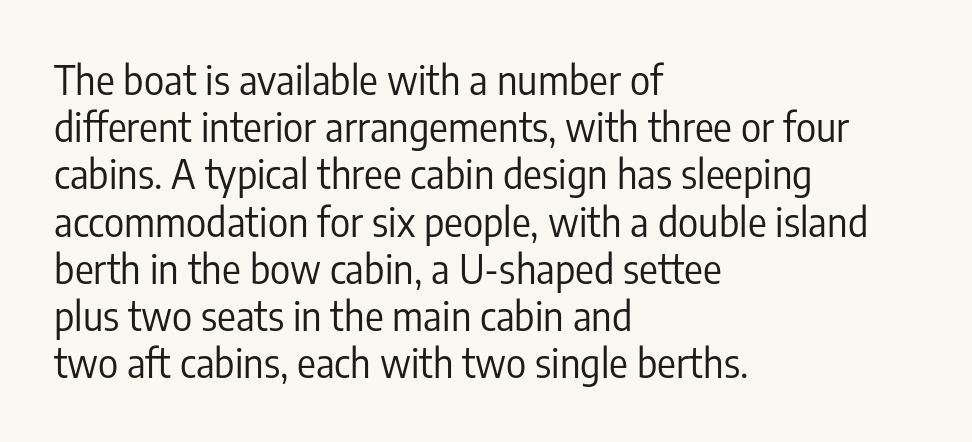
Line starts are locked; line ends wander. The space directly below the letters is spotless. The letters advance in unequal steps, a hallmark of proportional type. This is sans-serif lettering, the kind often seen on screens and signage. Italic? Not at all — the glyphs are vertical. The letters look calm and open, with moderate or lighter stems.
